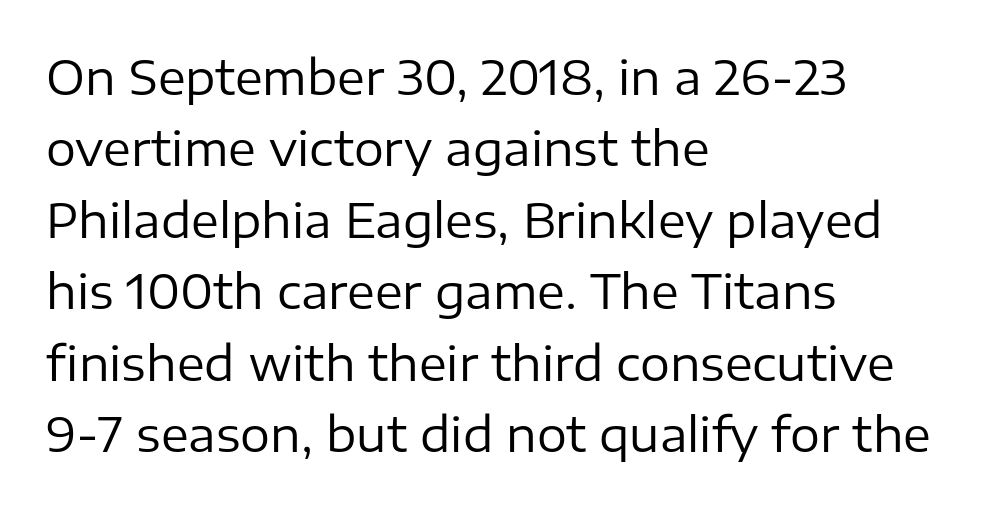
Spacing verdict: proportional, widths tailored to each character. Notice how the passage keeps a crisp vertical edge on the left only. Honestly, the row spacing looks completely unremarkable. Lines of text with bare space underneath. Nothing unusual about the tracking: characters are spaced as the font intends.
